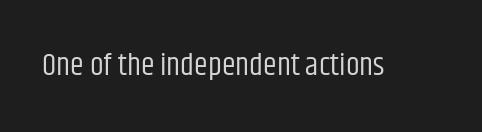
Q: Is the text bold? A: No.
Q: Is the text italic (slanted)? A: No, it is upright.
Q: Is the typeface a serif or a sans-serif typeface? A: Sans-serif.
Q: Is the text underlined? A: No.
Q: Is the spacing between letters normal or unusually wide? A: Normal.
Q: Width (condensed, normal, or wide)? A: Condensed.
Q: Stroke contrast? A: Low.
Q: x-height? A: Large.
Q: Monospaced? A: No.
